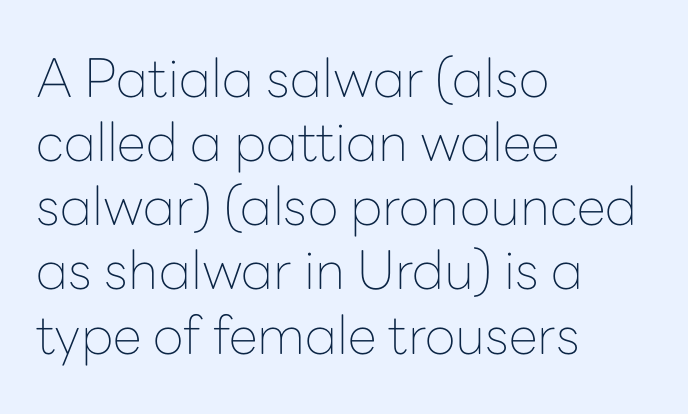
Q: Is the text bold? A: No.
Q: Is the text italic (slanted)? A: No, it is upright.
Q: Is the typeface a serif or a sans-serif typeface? A: Sans-serif.
Q: Is the text underlined? A: No.
Q: How is the paragraph aligned? A: Left-aligned.
Q: Is the spacing between letters normal or unusually wide? A: Normal.
Q: Width (condensed, normal, or wide)? A: Normal.
Q: Stroke contrast? A: Low.
Q: x-height? A: Medium.
Q: Monospaced? A: No.
